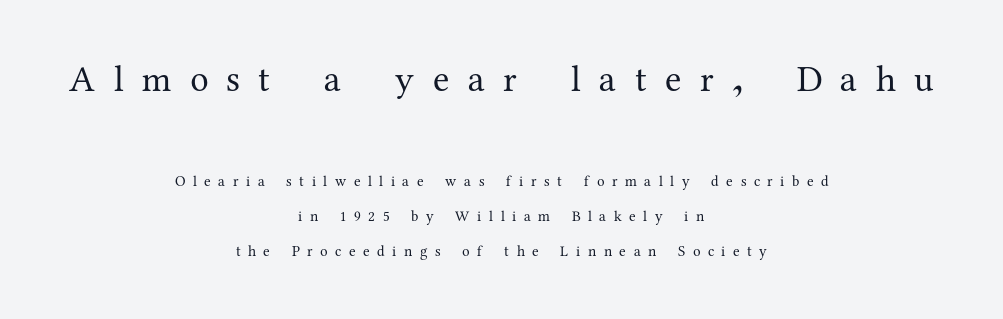
{"serif": "yes", "italic": "no", "bold": "no", "weight": "regular", "width": "normal", "stroke_contrast": "medium", "x_height": "medium", "monospaced": "no", "underline": "no", "align": "center", "line_spacing": "loose", "line_spacing_ratio": 2.34, "letter_spacing": "wide", "letter_spacing_em": 0.5, "larger_block": "first", "size_ratio": 2.47, "glyph_px": 37}
